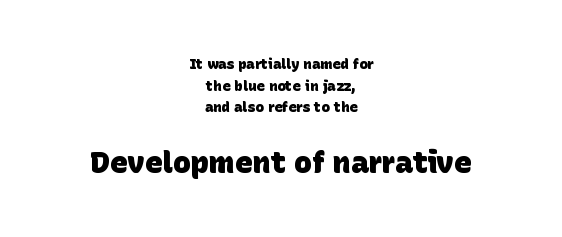
The image shows 30 px heavy sans-serif type; set centered, normal line spacing (1.55x), normal letter spacing, not underlined; the second (bottom) block is 2.14x larger; low stroke contrast and a large x-height.
